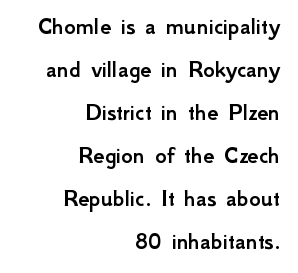
Q: Is the text italic (slanted)? A: No, it is upright.
Q: Is the text underlined? A: No.
Q: How is the paragraph aligned? A: Right-aligned.
Q: Is the spacing between letters normal or unusually wide? A: Normal.
